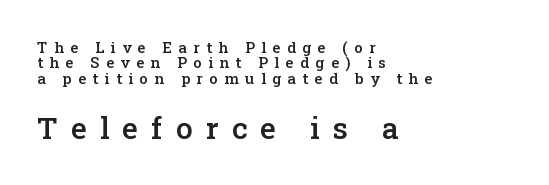
Q: Is the text bold? A: Semi-bold.
Q: Is the text italic (slanted)? A: No, it is upright.
Q: Is the typeface a serif or a sans-serif typeface? A: Serif.
Q: Is the text underlined? A: No.
Q: How is the paragraph aligned? A: Left-aligned.
Q: Is the spacing between letters normal or unusually wide? A: Unusually wide.
Q: Is the spacing between lines tight, normal or loose? A: Tight.
Q: Which block of text is set in a larger size, the first (top) or the second (bottom)? A: The second (bottom) one.
Q: Width (condensed, normal, or wide)? A: Normal.
Q: Stroke contrast? A: Low.
Q: x-height? A: Medium.
Q: Monospaced? A: No.
